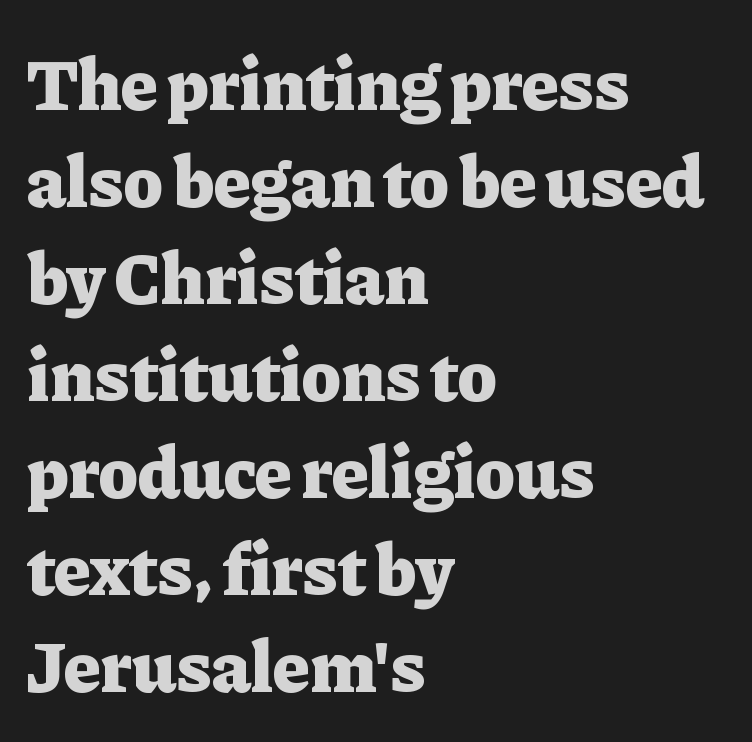
{"serif": "yes", "italic": "no", "bold": "yes", "weight": "heavy", "width": "normal", "stroke_contrast": "low", "x_height": "medium", "monospaced": "no", "underline": "no", "align": "left", "line_spacing": "normal", "line_spacing_ratio": 1.31, "letter_spacing": "normal", "letter_spacing_em": 0.0, "glyph_px": 74}
